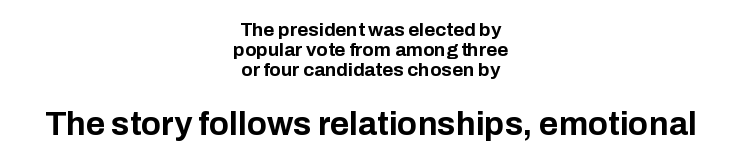
The image shows 33 px bold sans-serif type, upright; set centered, tight line spacing (1.06x), normal letter spacing, not underlined; the second (bottom) block is 1.74x larger; low stroke contrast and a medium x-height.
